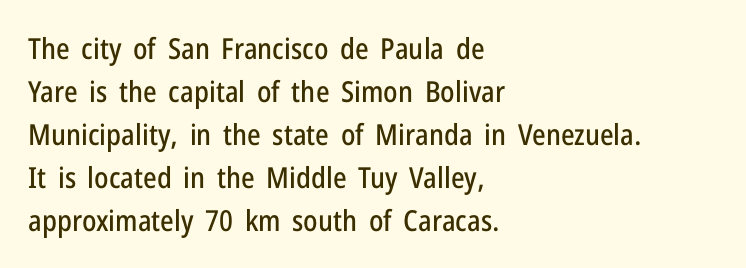
{"serif": "no", "italic": "no", "width": "condensed", "stroke_contrast": "low", "x_height": "medium", "monospaced": "no", "underline": "no", "align": "left", "line_spacing": "normal", "line_spacing_ratio": 1.48, "letter_spacing": "normal", "letter_spacing_em": 0.0, "glyph_px": 29}
